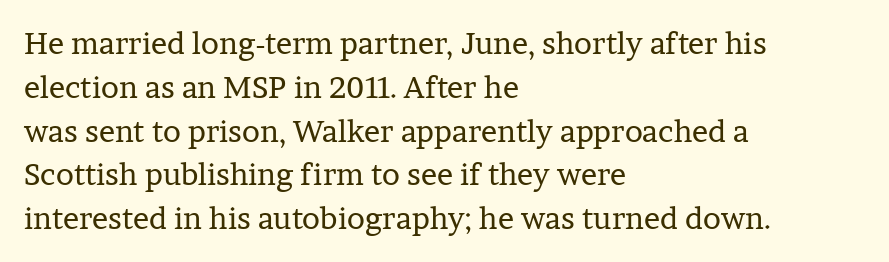
{"serif": "yes", "italic": "no", "bold": "no", "weight": "regular", "width": "normal", "stroke_contrast": "low", "x_height": "medium", "monospaced": "no", "underline": "no", "align": "left", "line_spacing": "normal", "line_spacing_ratio": 1.46, "letter_spacing": "normal", "letter_spacing_em": 0.0, "glyph_px": 30}
